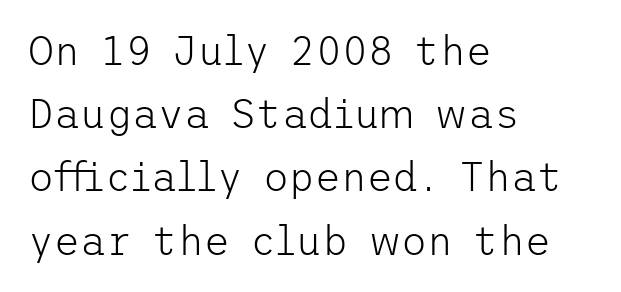
Q: Is the text bold? A: No.
Q: Is the text italic (slanted)? A: No, it is upright.
Q: Is the typeface a serif or a sans-serif typeface? A: Sans-serif.
Q: Is the text underlined? A: No.
Q: How is the paragraph aligned? A: Left-aligned.
Q: Is the spacing between letters normal or unusually wide? A: Normal.
Q: Is the spacing between lines tight, normal or loose? A: Normal.
Q: Width (condensed, normal, or wide)? A: Normal.
Q: Stroke contrast? A: Low.
Q: x-height? A: Medium.
